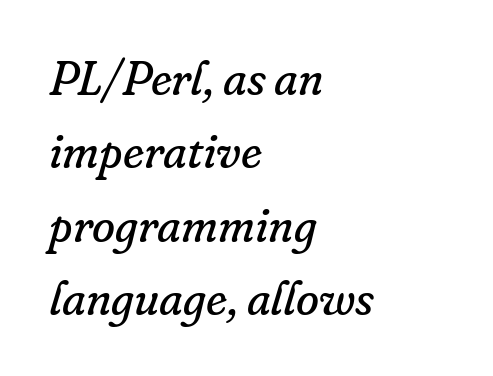
{"serif": "yes", "italic": "yes", "lean": "right", "slant_degrees": 16, "bold": "no", "weight": "regular", "width": "normal", "stroke_contrast": "low", "x_height": "small", "monospaced": "no", "underline": "no", "align": "left", "line_spacing": "normal", "line_spacing_ratio": 1.56, "letter_spacing": "normal", "letter_spacing_em": 0.0, "glyph_px": 47}
